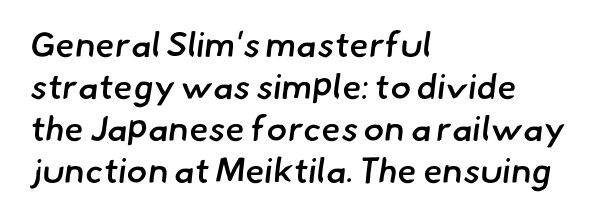
I'd call this a sans setting — the letters go barefoot. Heft: intermediate — a semibold. Spacing verdict: proportional, widths tailored to each character. Look at the tracking — it's just the regular setting, nothing added.
